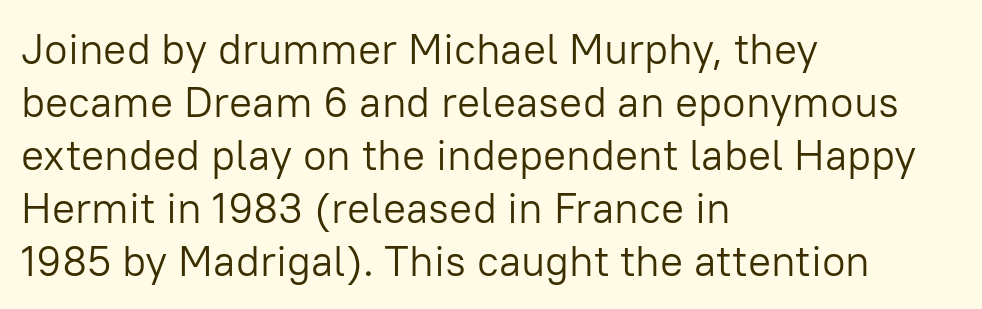
{"serif": "no", "italic": "no", "bold": "no", "weight": "light", "width": "normal", "stroke_contrast": "low", "x_height": "medium", "monospaced": "no", "underline": "no", "align": "left", "line_spacing_ratio": 1.23, "letter_spacing": "normal", "letter_spacing_em": 0.0, "glyph_px": 43}
